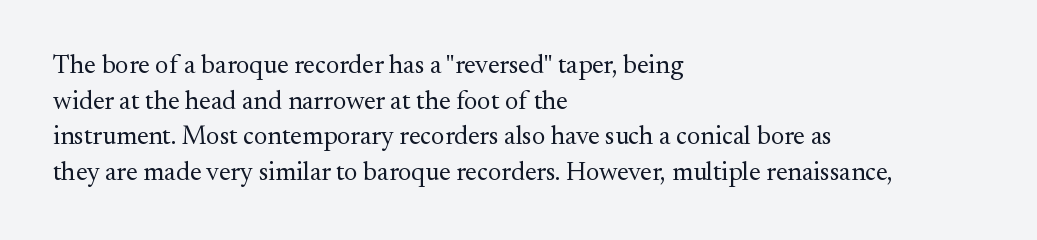
The image shows 26 px text type, upright; set left-aligned, normal line spacing (1.37x), normal letter spacing, not underlined.
